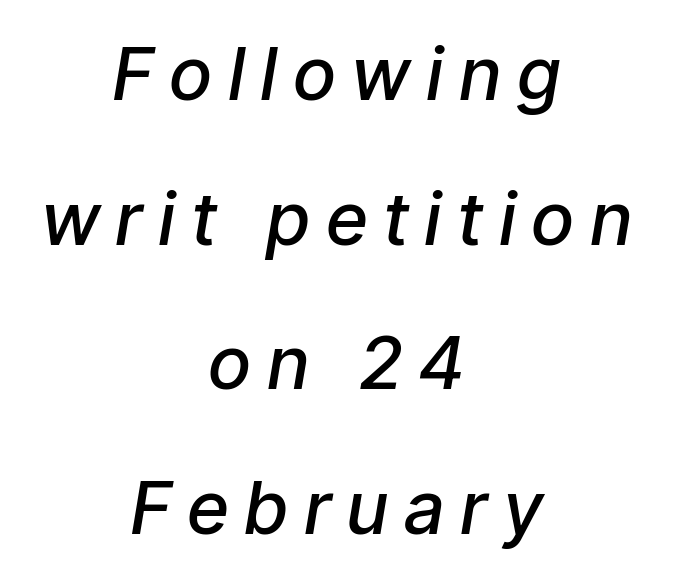
The image shows 73 px semibold, condensed type, italic (leaning right); set centered, loose line spacing (1.98x), unusually wide letter spacing (+0.24 em), not underlined; low stroke contrast and a medium x-height.
